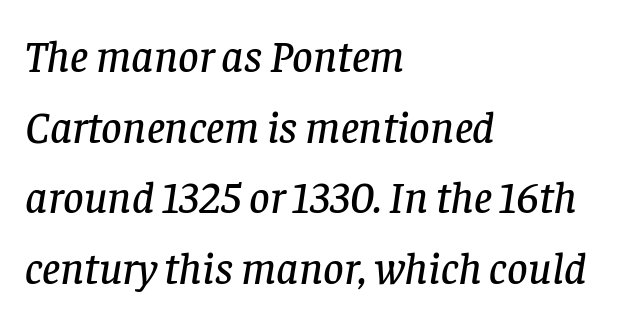
Tracking here is standard; glyphs follow each other at the usual distance. Compared with typical paragraphs, the rows here are spaced about the same. A bare baseline throughout the passage. Letterform terminals end in serifs throughout the passage. Quick note: italic. Leftover space on each line is placed entirely after the last word.
